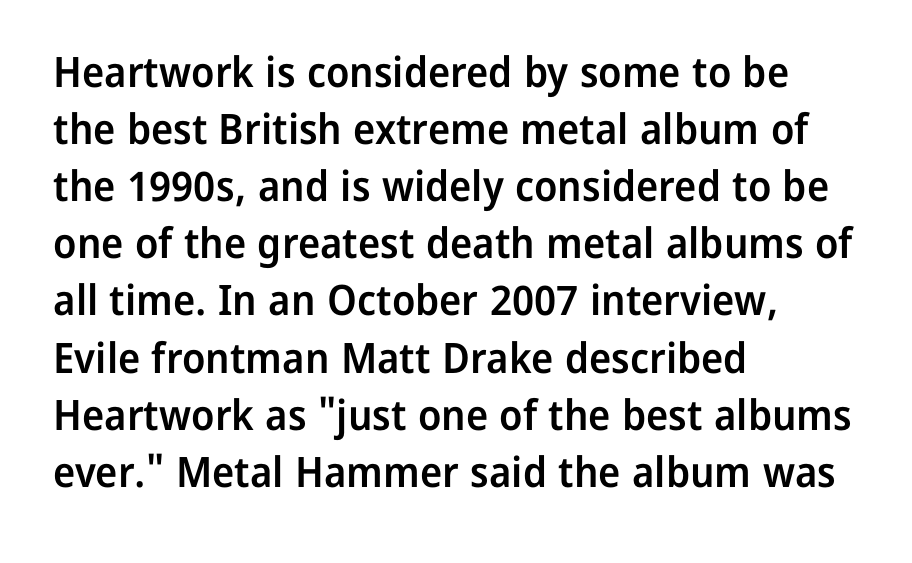
{"serif": "no", "italic": "no", "bold": "semi", "weight": "semibold", "width": "normal", "stroke_contrast": "low", "x_height": "medium", "monospaced": "no", "underline": "no", "align": "left", "line_spacing": "normal", "line_spacing_ratio": 1.36, "letter_spacing": "normal", "letter_spacing_em": 0.0, "glyph_px": 42}
